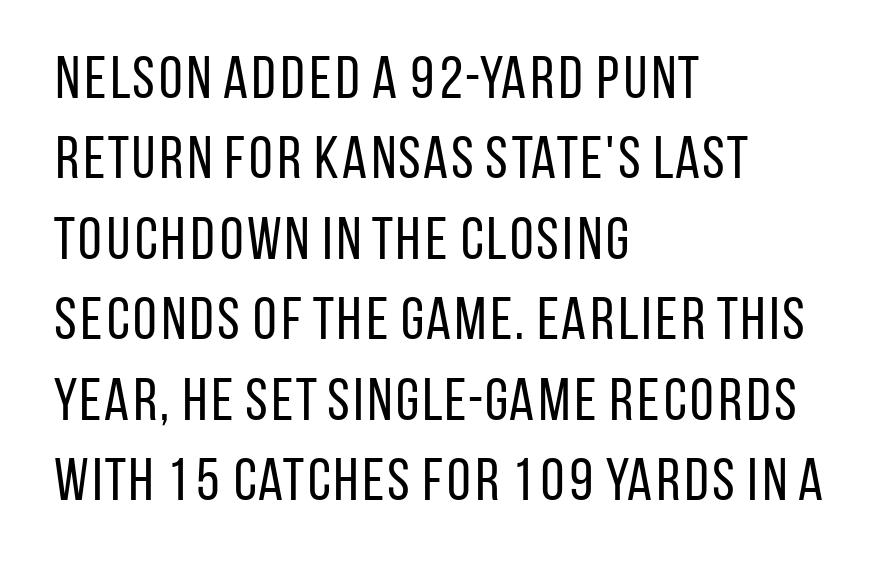
Words float on clear page, feet unadorned. Character widths vary here, with narrow letters taking less room than wide ones. Vertically, the passage feels balanced, rows spaced as you'd expect. Nope, no serifs anywhere on these letters. The typeface has the unassuming heft of standard copy or less. Teacher's note: observe the even left margin — that is flush-left alignment.
